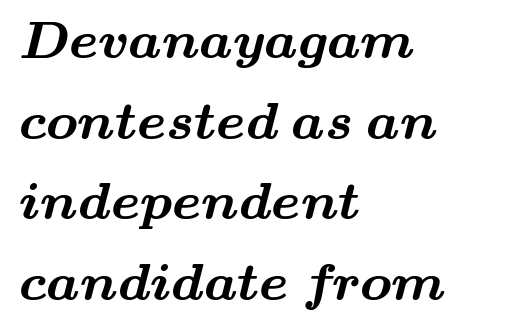
The image shows 53 px bold, wide serif type; set left-aligned, normal line spacing (1.52x), normal letter spacing, not underlined; medium stroke contrast and a small x-height.
